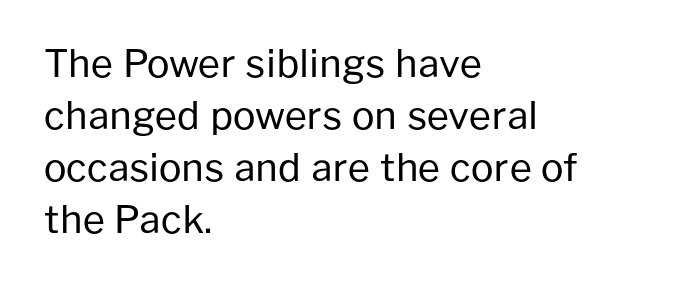
{"serif": "no", "italic": "no", "bold": "no", "weight": "regular", "width": "normal", "stroke_contrast": "low", "x_height": "medium", "monospaced": "no", "underline": "no", "align": "left", "line_spacing": "normal", "line_spacing_ratio": 1.37, "letter_spacing": "normal", "letter_spacing_em": 0.0, "glyph_px": 38}
